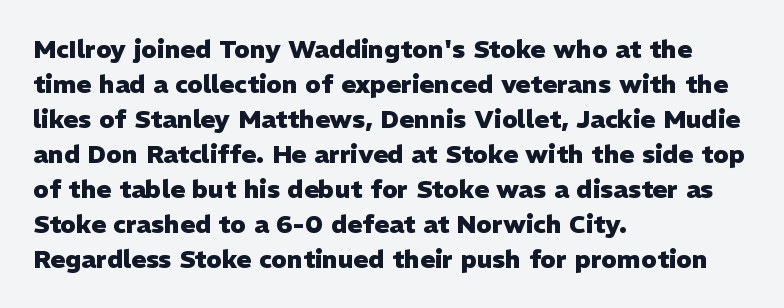
{"italic": "no", "bold": "yes", "underline": "no", "align": "left", "line_spacing": "normal", "line_spacing_ratio": 1.4, "letter_spacing": "normal", "letter_spacing_em": 0.0, "glyph_px": 25}
